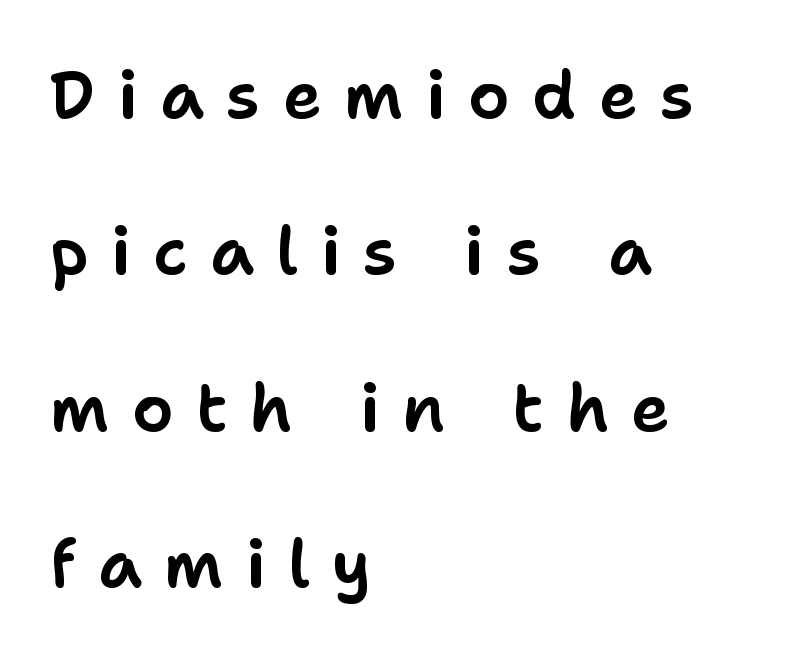
Each line starts at the same left margin while the right side varies. Typographically, this falls in the sans-serif category. Check under the words: just untouched page. Here the designer chose a conventional face with non-uniform glyph widths.
